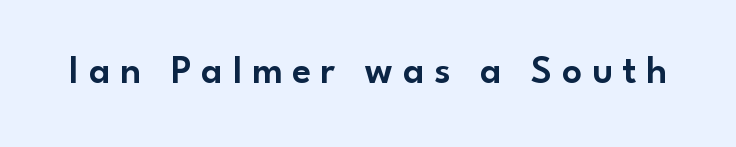
The rendering uses natural spacing where letterforms have individual widths. Decoration check: the copy has no underline. Is there any slant? The stems are plumb. Are there feet on the stems? There aren't — it's a sans.
